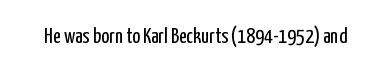
Q: Is the text bold? A: No.
Q: Is the text italic (slanted)? A: No, it is upright.
Q: Is the text underlined? A: No.
Q: Is the spacing between letters normal or unusually wide? A: Normal.
